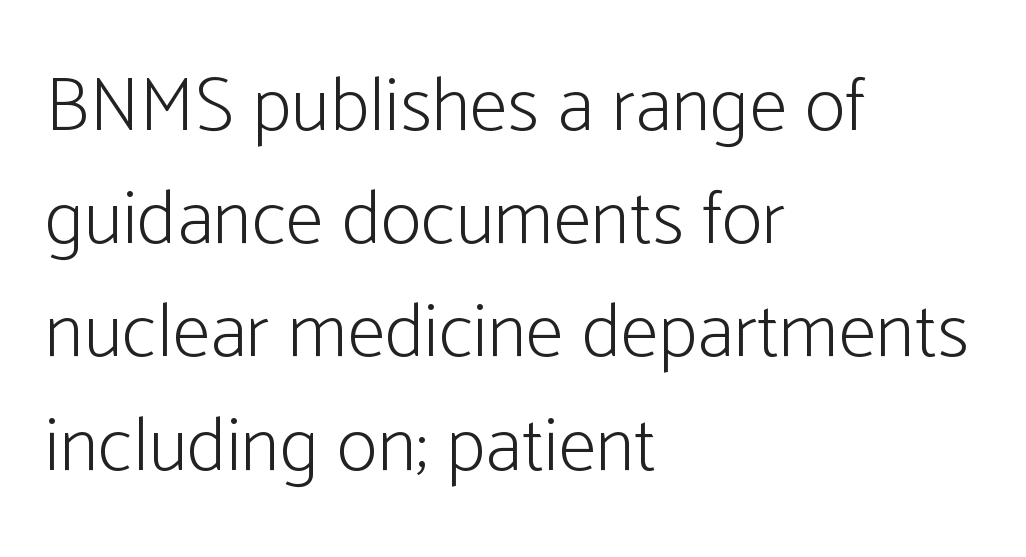
The image shows 77 px light, condensed sans-serif type, upright; set left-aligned, normal line spacing (1.47x), normal letter spacing, not underlined; low stroke contrast and a medium x-height.
